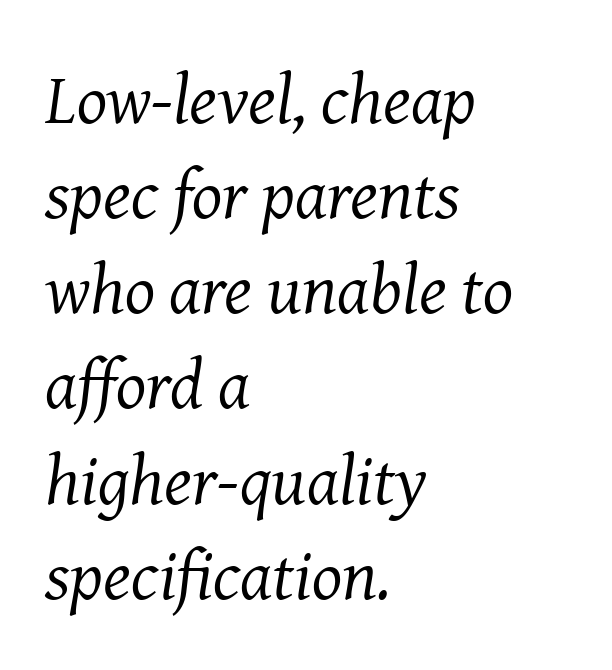
{"serif": "yes", "italic": "yes", "lean": "right", "slant_degrees": 8, "bold": "no", "weight": "regular", "width": "normal", "stroke_contrast": "medium", "x_height": "medium", "monospaced": "no", "underline": "no", "align": "left", "line_spacing": "normal", "line_spacing_ratio": 1.34, "letter_spacing": "normal", "letter_spacing_em": 0.0, "glyph_px": 71}
